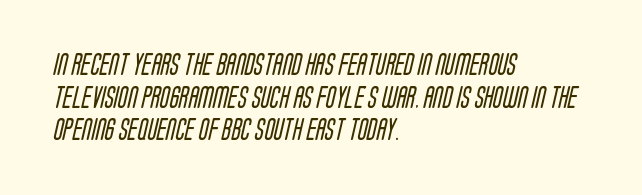
Q: Is the text bold? A: No.
Q: Is the text underlined? A: No.
Q: How is the paragraph aligned? A: Left-aligned.
Q: Is the spacing between letters normal or unusually wide? A: Normal.
Q: Is the spacing between lines tight, normal or loose? A: Normal.
